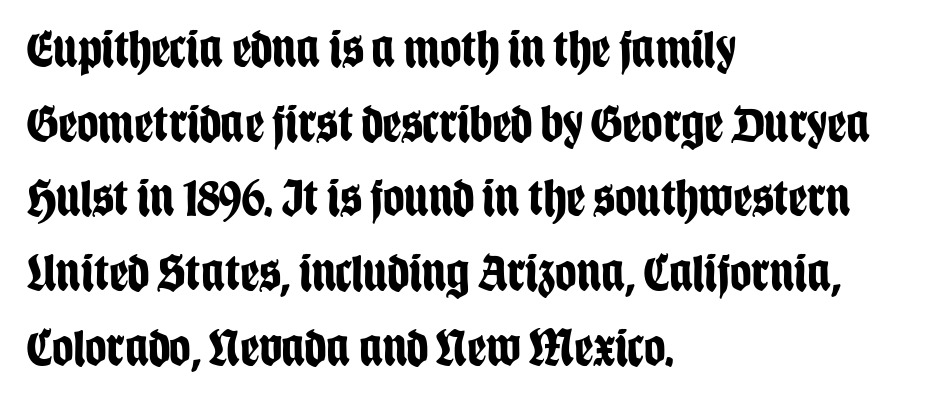
What stands out about the letter spacing? Nothing — it is the standard amount. The letters stand straight up with perfectly vertical stems. These lines are rendered in a variable-pitch font. Notice how descenders clear the ascenders below comfortably — that's standard leading. The area under the type is left untouched. The rendering shows plain stroke endings on the letterforms — a sans-serif design.
